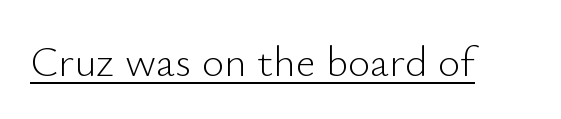
The image shows 43 px light sans-serif type, upright; set normal letter spacing, underlined; low stroke contrast and a small x-height.
